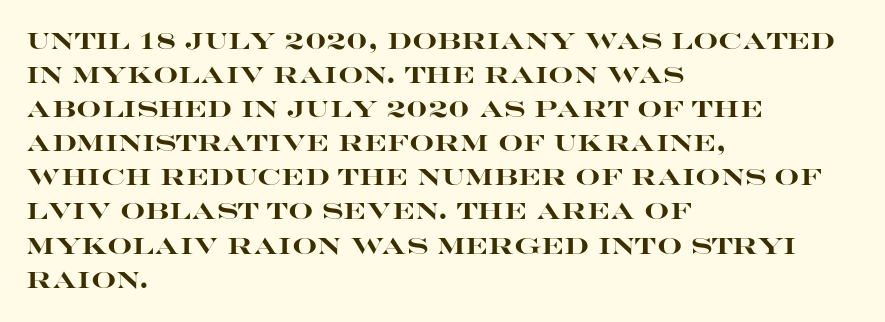
The image shows 22 px bold type, upright; set left-aligned, normal line spacing (1.55x), normal letter spacing, not underlined.
